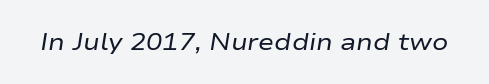
It's the slanting kind of type. Only glyphs here, with clear space below each row. No chunkiness to these letters — they're not bold. What stands out about the letter spacing? Nothing — it is the standard amount.
